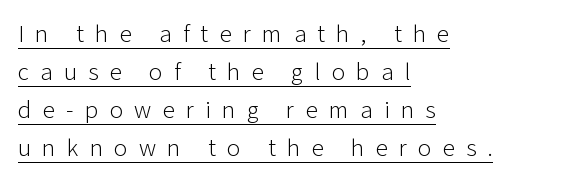
The image shows 25 px text type, upright; set left-aligned, normal line spacing (1.52x), unusually wide letter spacing (+0.45 em), underlined.
